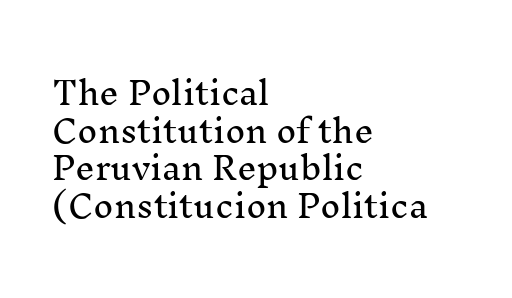
The image shows 31 px serif type, upright; set left-aligned, line spacing 1.21x, normal letter spacing, not underlined; medium stroke contrast and a medium x-height.
